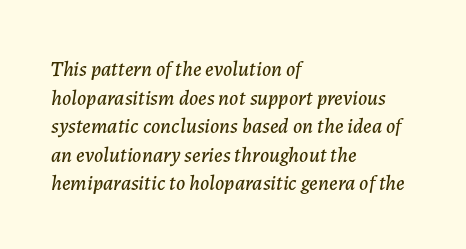
Q: Is the text italic (slanted)? A: Yes, it leans right by about 7 degrees.
Q: Is the text underlined? A: No.
Q: How is the paragraph aligned? A: Left-aligned.
Q: Is the spacing between letters normal or unusually wide? A: Normal.
Q: Is the spacing between lines tight, normal or loose? A: Normal.
